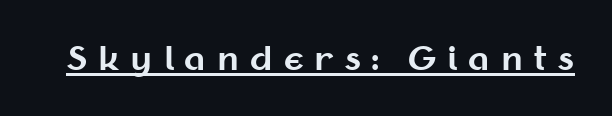
Caption: expanded tracking, letters set apart. The letters advance in unequal steps, a hallmark of proportional type. Compared with undecorated copy, this sample adds a rule below the words. What weight is shown? A full bold with thick strokes. The letters stand straight up with perfectly vertical stems. Are there feet on the stems? There aren't — it's a sans.
